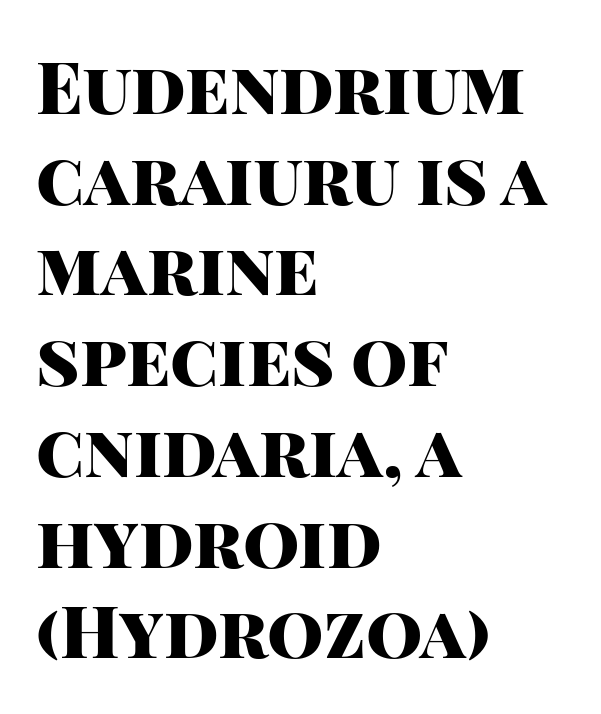
{"serif": "no", "italic": "no", "bold": "yes", "weight": "heavy", "width": "normal", "stroke_contrast": "high", "x_height": "large", "monospaced": "no", "underline": "no", "align": "left", "line_spacing": "normal", "line_spacing_ratio": 1.26, "letter_spacing": "normal", "letter_spacing_em": 0.0, "glyph_px": 72}
